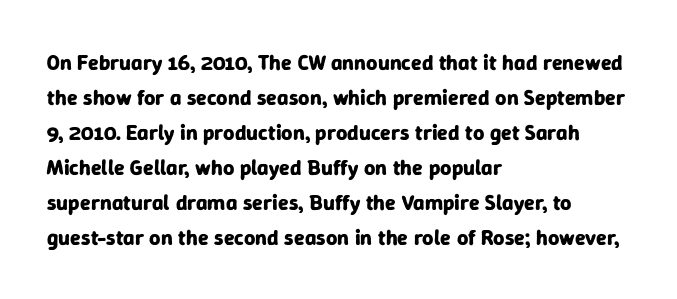
{"italic": "no", "bold": "yes", "underline": "no", "align": "left", "line_spacing": "normal", "line_spacing_ratio": 1.59, "letter_spacing": "normal", "letter_spacing_em": 0.0, "glyph_px": 22}
